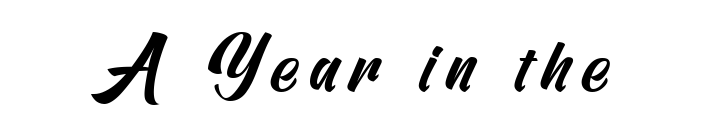
The font family rendered here belongs to the sans-serif group. Descender tails drop into unmarked territory.
